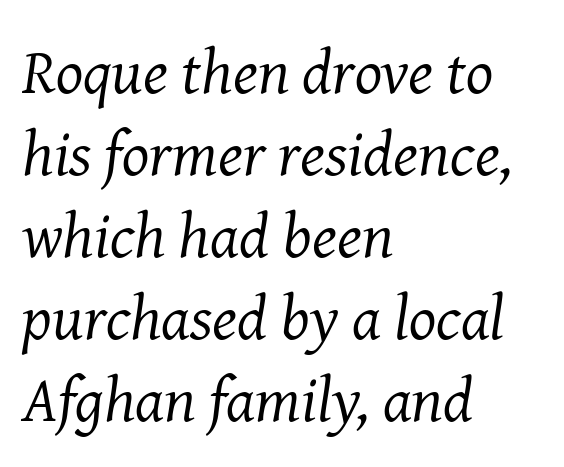
The image shows 64 px regular-weight serif type, italic (leaning right); set left-aligned, normal line spacing (1.28x), normal letter spacing, not underlined; medium stroke contrast and a medium x-height.
